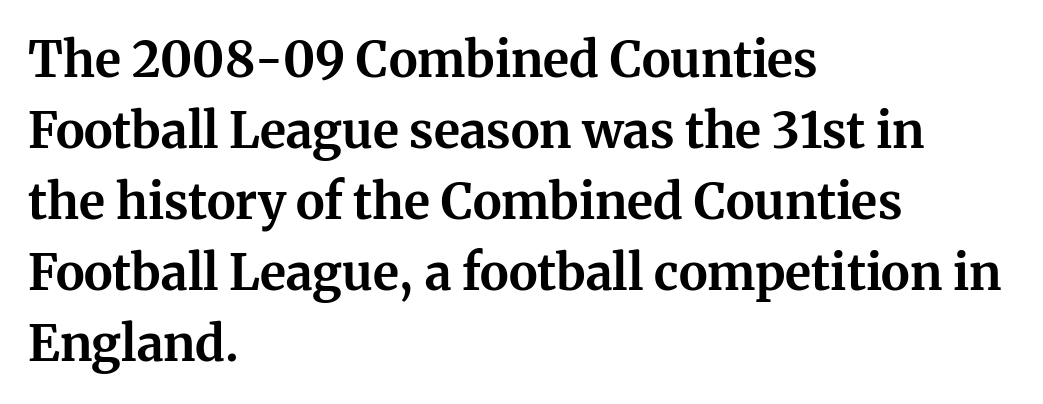
The image shows 49 px bold serif type, upright; set left-aligned, normal line spacing (1.45x), normal letter spacing, not underlined; medium stroke contrast and a medium x-height.
